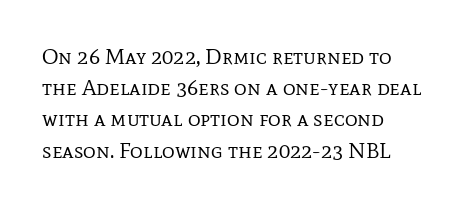
Q: Is the text bold? A: No.
Q: Is the text italic (slanted)? A: No, it is upright.
Q: Is the text underlined? A: No.
Q: How is the paragraph aligned? A: Left-aligned.
Q: Is the spacing between letters normal or unusually wide? A: Normal.
Q: Is the spacing between lines tight, normal or loose? A: Normal.
